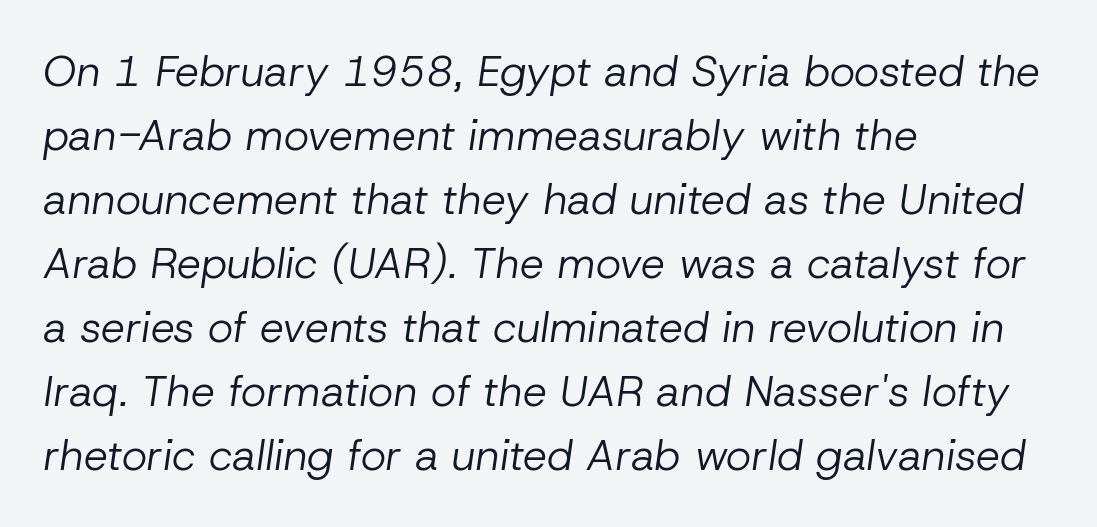
Is this a heavy cut? Hardly; it is regular or lighter. Spacing between characters is what you'd get straight out of the box. It's the slanting kind of type. Descender tails drop into unmarked territory. Varying glyph widths throughout — classic text-font behaviour. Interline gaps are of average width in this sample.
